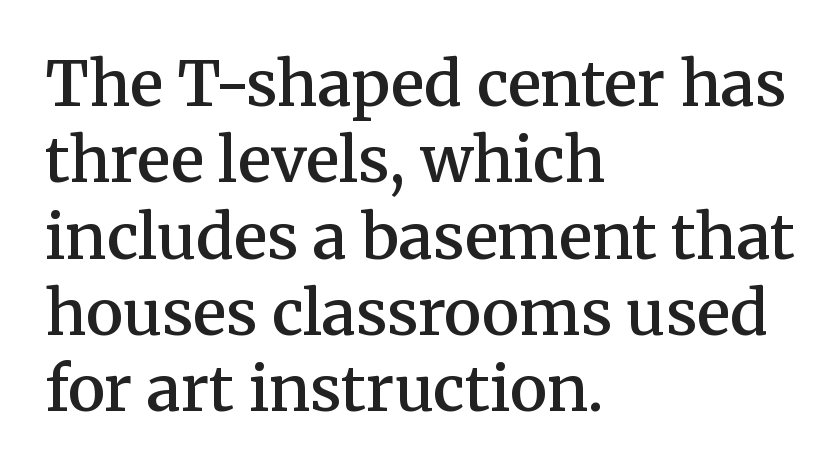
Q: Is the text bold? A: Semi-bold.
Q: Is the text italic (slanted)? A: No, it is upright.
Q: Is the typeface a serif or a sans-serif typeface? A: Serif.
Q: Is the text underlined? A: No.
Q: How is the paragraph aligned? A: Left-aligned.
Q: Is the spacing between letters normal or unusually wide? A: Normal.
Q: Width (condensed, normal, or wide)? A: Normal.
Q: Stroke contrast? A: Medium.
Q: x-height? A: Medium.
Q: Monospaced? A: No.
